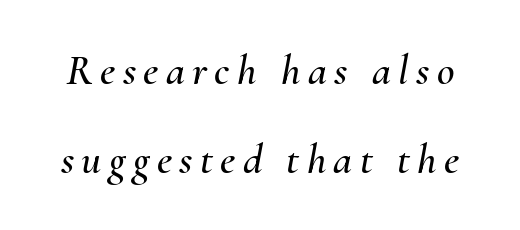
Plain, unruled lines of type. Slanted lettering throughout. Each letter keeps its own natural width here, so spacing adapts to shape. The designer dialed line spacing up above the default.
